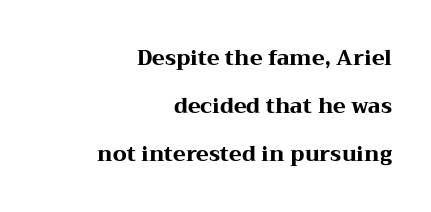
Check the space under the baseline: it is left empty. The rendering uses a large line-height, opening up the rows. The text block is weighted toward the right margin, trailing off unevenly leftward. Nobody touched the tracking dial on this one. The letters are bold, with thick, heavy strokes.
